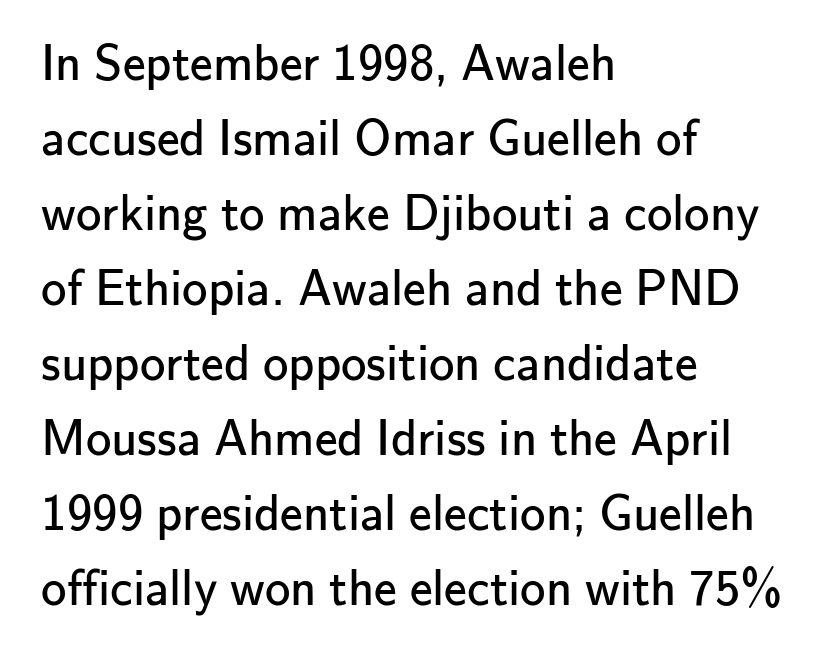
Q: Is the text bold? A: No.
Q: Is the text italic (slanted)? A: No, it is upright.
Q: Is the typeface a serif or a sans-serif typeface? A: Sans-serif.
Q: Is the text underlined? A: No.
Q: How is the paragraph aligned? A: Left-aligned.
Q: Is the spacing between letters normal or unusually wide? A: Normal.
Q: Is the spacing between lines tight, normal or loose? A: Normal.
Q: Width (condensed, normal, or wide)? A: Normal.
Q: Stroke contrast? A: Low.
Q: x-height? A: Small.
Q: Monospaced? A: No.
